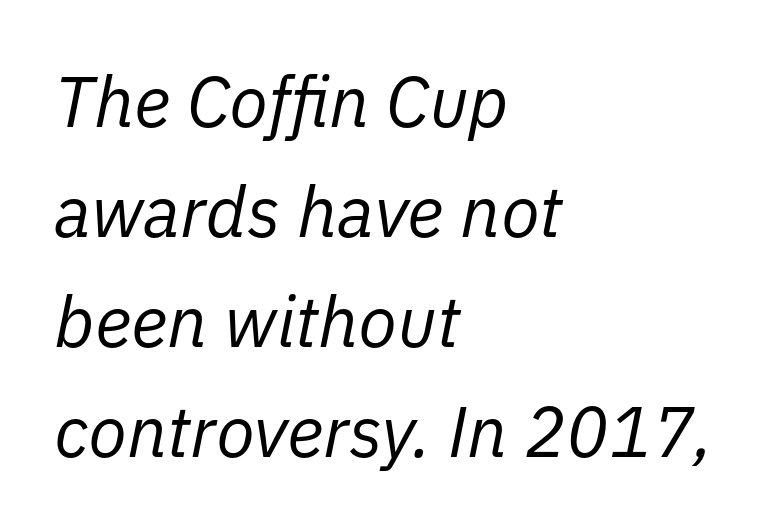
The image shows 71 px regular-weight type, italic (leaning right); set left-aligned, normal line spacing (1.55x), normal letter spacing, not underlined; low stroke contrast and a medium x-height.
